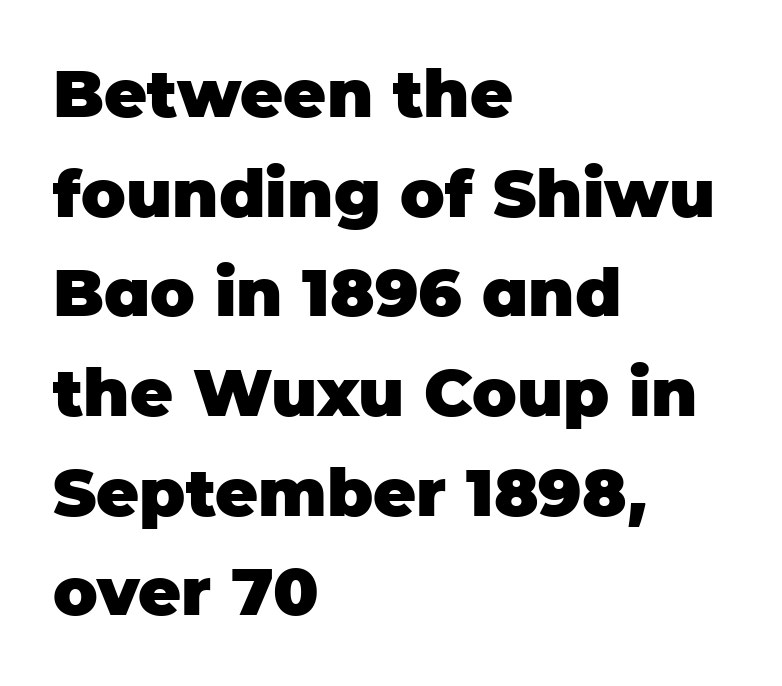
Each new line begins a customary step beneath the previous one. The rendering uses natural spacing where letterforms have individual widths. In terms of letterspacing, this is plain default setting. Is the type bold? Yes — the strokes are clearly thick and heavy. The space directly below the letters is spotless.
